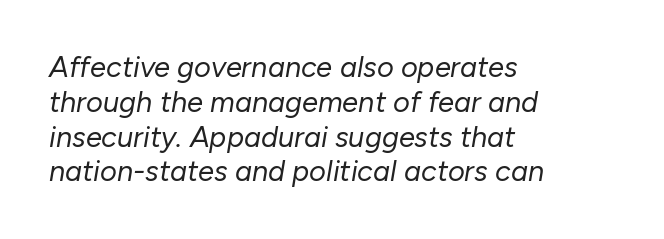
The image shows 29 px regular-weight type, italic (leaning right); set left-aligned, line spacing 1.2x, normal letter spacing, not underlined; low stroke contrast and a medium x-height.
